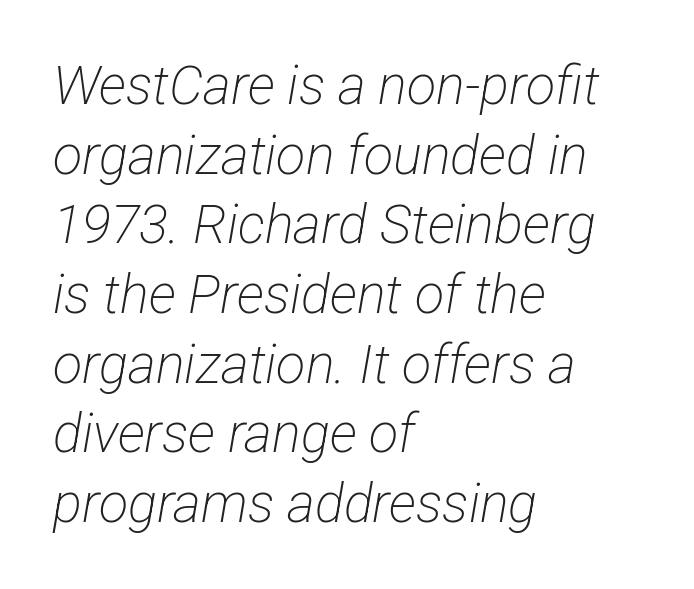
The image shows 54 px light, condensed sans-serif type; set left-aligned, normal line spacing (1.29x), normal letter spacing, not underlined; low stroke contrast and a medium x-height.
